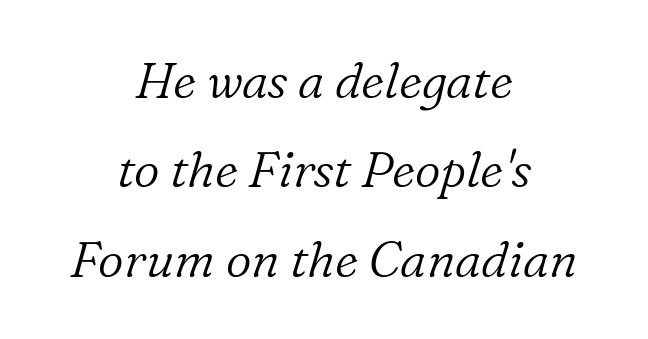
The image shows 50 px light serif type, italic (leaning right); set centered, line spacing 1.79x, normal letter spacing, not underlined; low stroke contrast and a medium x-height.
